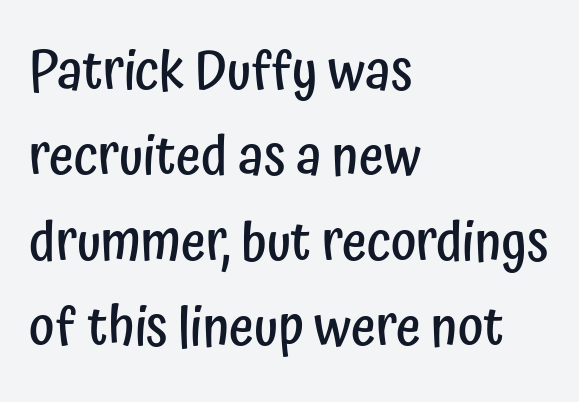
The image shows 54 px semibold, condensed sans-serif type, upright; set left-aligned, normal line spacing (1.58x), normal letter spacing, not underlined; low stroke contrast and a medium x-height.
